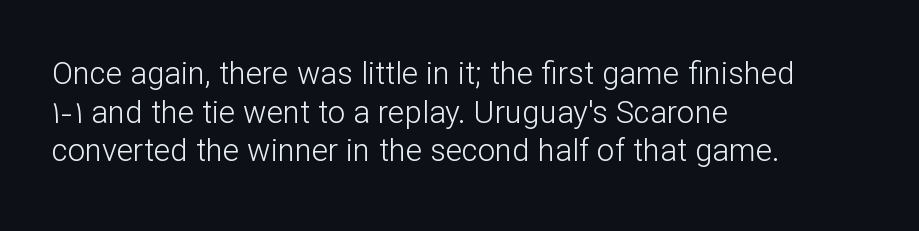
{"serif": "no", "italic": "no", "bold": "no", "weight": "light", "width": "normal", "stroke_contrast": "low", "x_height": "medium", "monospaced": "no", "underline": "no", "align": "left", "line_spacing": "normal", "line_spacing_ratio": 1.25, "letter_spacing": "normal", "letter_spacing_em": 0.0, "glyph_px": 31}
